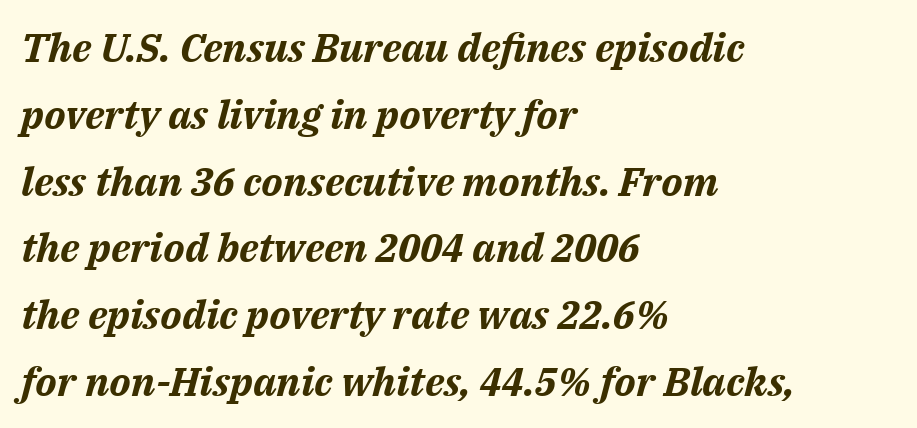
Q: Is the text bold? A: Yes.
Q: Is the text italic (slanted)? A: Yes, it leans right by about 14 degrees.
Q: Is the text underlined? A: No.
Q: How is the paragraph aligned? A: Left-aligned.
Q: Is the spacing between letters normal or unusually wide? A: Normal.
Q: Is the spacing between lines tight, normal or loose? A: Normal.
Q: Width (condensed, normal, or wide)? A: Normal.
Q: Stroke contrast? A: Medium.
Q: x-height? A: Medium.
Q: Monospaced? A: No.
